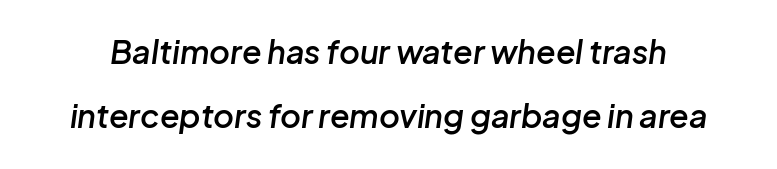
{"italic": "yes", "lean": "right", "slant_degrees": 8, "bold": "semi", "weight": "semibold", "width": "normal", "stroke_contrast": "low", "x_height": "medium", "monospaced": "no", "underline": "no", "line_spacing": "loose", "line_spacing_ratio": 2.01, "letter_spacing": "normal", "letter_spacing_em": 0.0, "glyph_px": 32}
